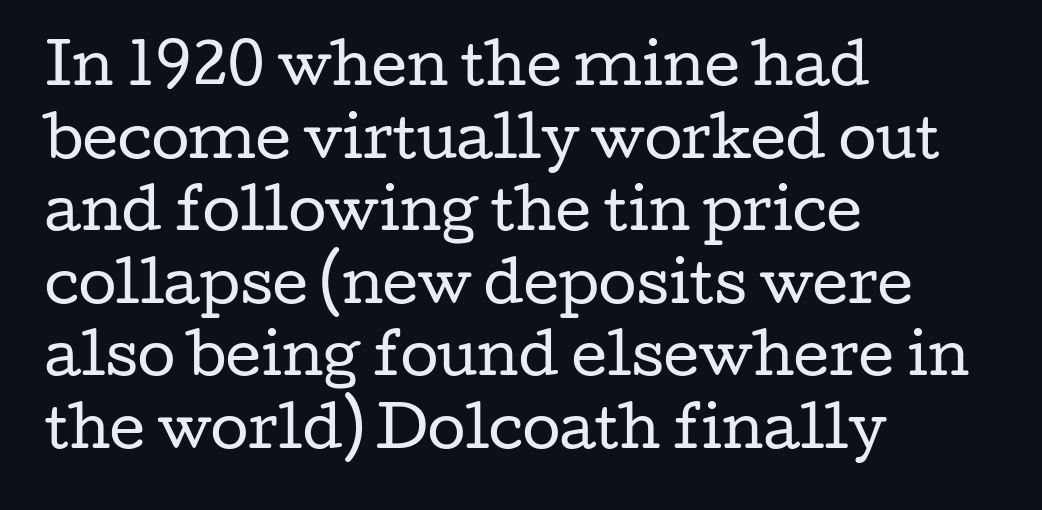
Q: Is the text bold? A: No.
Q: Is the text italic (slanted)? A: No, it is upright.
Q: Is the typeface a serif or a sans-serif typeface? A: Serif.
Q: Is the text underlined? A: No.
Q: How is the paragraph aligned? A: Left-aligned.
Q: Is the spacing between letters normal or unusually wide? A: Normal.
Q: Is the spacing between lines tight, normal or loose? A: Normal.
Q: Width (condensed, normal, or wide)? A: Wide.
Q: Stroke contrast? A: Low.
Q: x-height? A: Medium.
Q: Monospaced? A: No.
